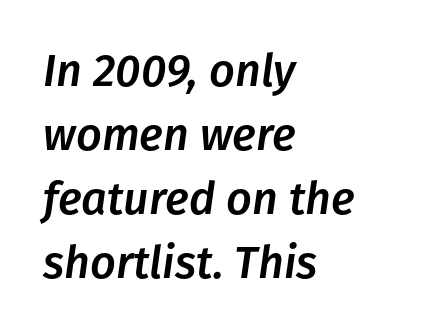
The image shows 45 px text type, italic (leaning right); set left-aligned, normal line spacing (1.42x), normal letter spacing, not underlined; low stroke contrast and a medium x-height.
